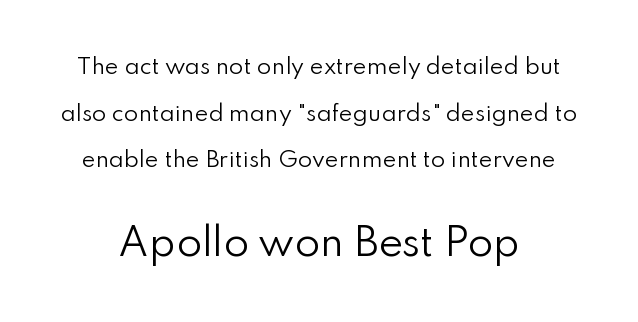
{"serif": "no", "italic": "no", "bold": "no", "weight": "regular", "width": "normal", "stroke_contrast": "low", "x_height": "small", "monospaced": "no", "underline": "no", "line_spacing": "loose", "line_spacing_ratio": 2.22, "letter_spacing": "normal", "letter_spacing_em": 0.0, "larger_block": "second", "size_ratio": 1.76, "glyph_px": 37}
